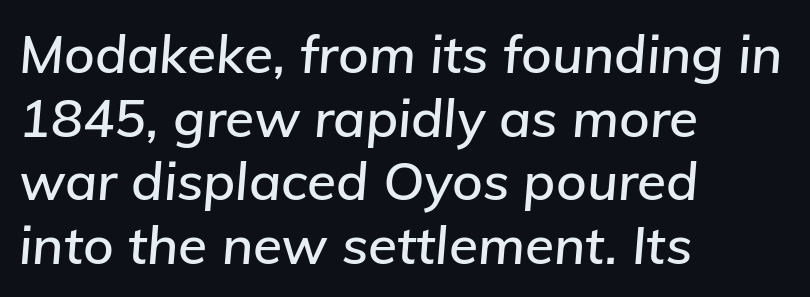
Spacing between characters is what you'd get straight out of the box. Spacing verdict: proportional, widths tailored to each character. Is the type slanted? Yes — the strokes lean at a clear angle. A bare baseline throughout the passage.
